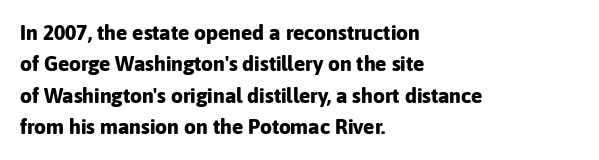
{"italic": "no", "bold": "yes", "underline": "no", "align": "left", "line_spacing": "normal", "line_spacing_ratio": 1.5, "letter_spacing": "normal", "letter_spacing_em": 0.0, "glyph_px": 21}
